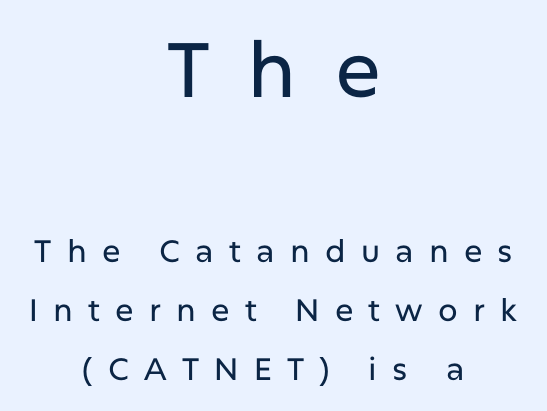
{"serif": "no", "italic": "no", "width": "normal", "stroke_contrast": "low", "x_height": "medium", "monospaced": "no", "underline": "no", "align": "center", "line_spacing": "loose", "line_spacing_ratio": 1.91, "letter_spacing": "wide", "letter_spacing_em": 0.49, "larger_block": "first", "size_ratio": 2.48, "glyph_px": 77}
